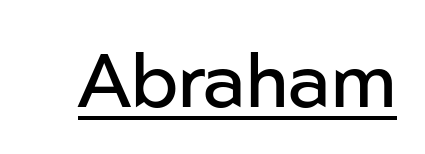
{"serif": "no", "italic": "no", "bold": "no", "weight": "regular", "width": "normal", "stroke_contrast": "low", "x_height": "medium", "monospaced": "no", "underline": "yes", "letter_spacing": "normal", "letter_spacing_em": 0.0, "glyph_px": 76}
